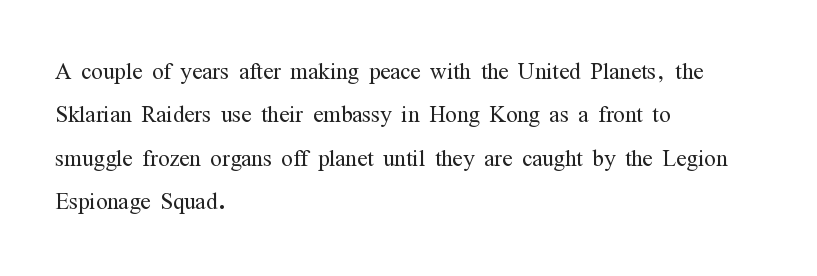
The image shows 30 px light, condensed serif type, upright; set left-aligned, normal line spacing (1.45x), normal letter spacing, not underlined; medium stroke contrast and a medium x-height.
